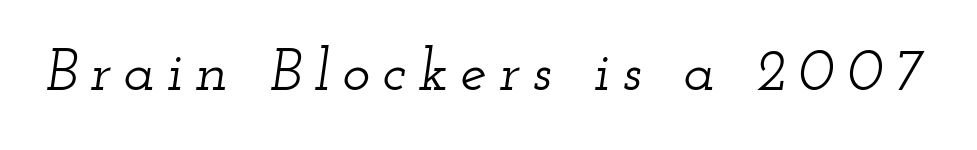
Nobody drew a line under any word here. Note the varied advance widths — an 'i' is clearly narrower than an 'm'. The rendering applies a slant to the glyphs. Examine the stroke ends and you'll spot serifs. The type is letterspaced generously, with wide tracking.
